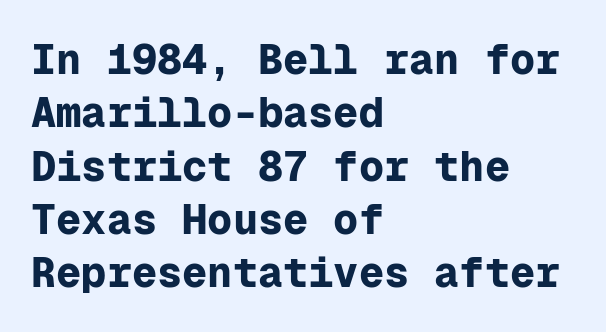
Q: Is the text bold? A: Yes.
Q: Is the text italic (slanted)? A: No, it is upright.
Q: Is the typeface a serif or a sans-serif typeface? A: Sans-serif.
Q: Is the text underlined? A: No.
Q: How is the paragraph aligned? A: Left-aligned.
Q: Is the spacing between letters normal or unusually wide? A: Normal.
Q: Is the spacing between lines tight, normal or loose? A: Normal.
Q: Width (condensed, normal, or wide)? A: Normal.
Q: Stroke contrast? A: Low.
Q: x-height? A: Medium.
Q: Monospaced? A: Yes.
